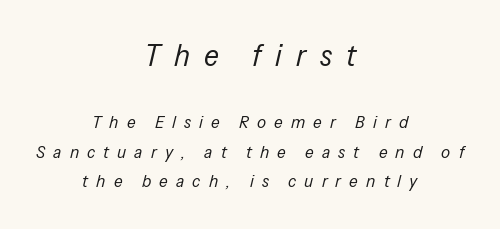
Notice how the passage keeps no hard edge, just a central spine. Size contrast runs from large at the top to small at the bottom. The glyphs are unaccompanied by any horizontal stroke below them. Is this a heavy cut? Hardly; it is regular or lighter. Successive baselines arrive at the customary interval.
